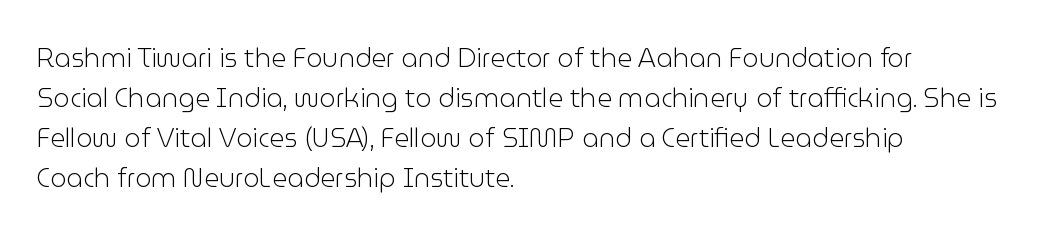
Descender tails drop into unmarked territory. Stroke mass is kept to a normal reading level or below. Default kerning and tracking; the words read as compact shapes. Teacher's note: observe the even left margin — that is flush-left alignment.
